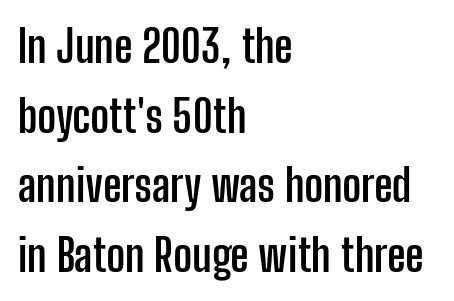
{"serif": "no", "italic": "no", "bold": "yes", "weight": "semibold", "width": "condensed", "stroke_contrast": "low", "x_height": "medium", "monospaced": "no", "underline": "no", "align": "left", "line_spacing": "normal", "line_spacing_ratio": 1.55, "letter_spacing": "normal", "letter_spacing_em": 0.0, "glyph_px": 45}
